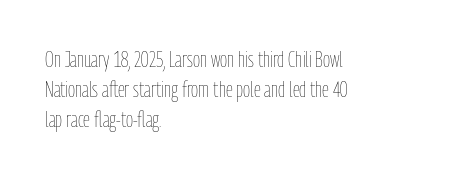
The image shows 22 px text type, upright; set left-aligned, normal line spacing (1.36x), normal letter spacing, not underlined.
